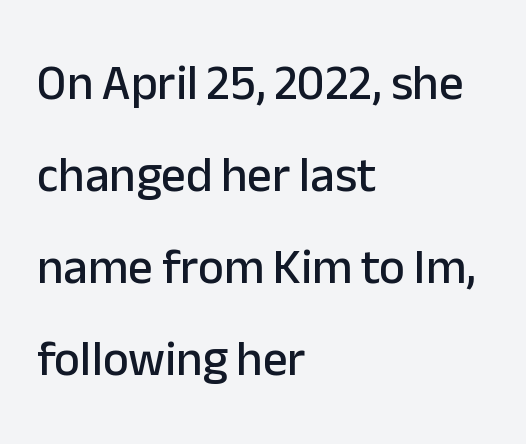
{"serif": "no", "italic": "no", "width": "normal", "stroke_contrast": "low", "x_height": "medium", "monospaced": "no", "underline": "no", "align": "left", "line_spacing_ratio": 1.88, "letter_spacing": "normal", "letter_spacing_em": 0.0, "glyph_px": 49}
